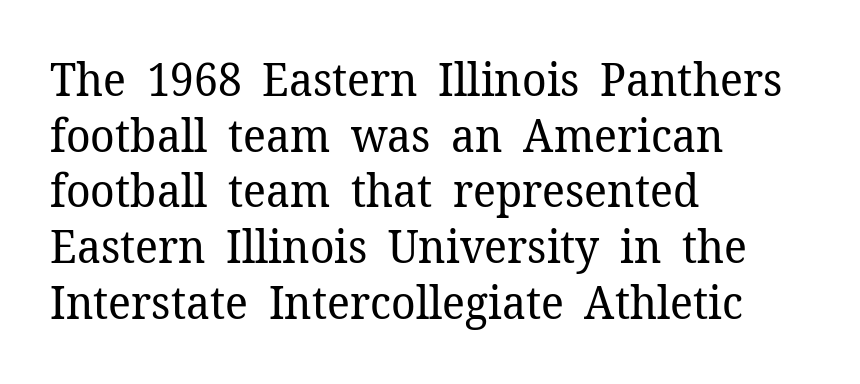
Q: Is the text bold? A: No.
Q: Is the text italic (slanted)? A: No, it is upright.
Q: Is the typeface a serif or a sans-serif typeface? A: Serif.
Q: Is the text underlined? A: No.
Q: How is the paragraph aligned? A: Left-aligned.
Q: Is the spacing between letters normal or unusually wide? A: Normal.
Q: Width (condensed, normal, or wide)? A: Normal.
Q: Stroke contrast? A: Low.
Q: x-height? A: Medium.
Q: Monospaced? A: No.
